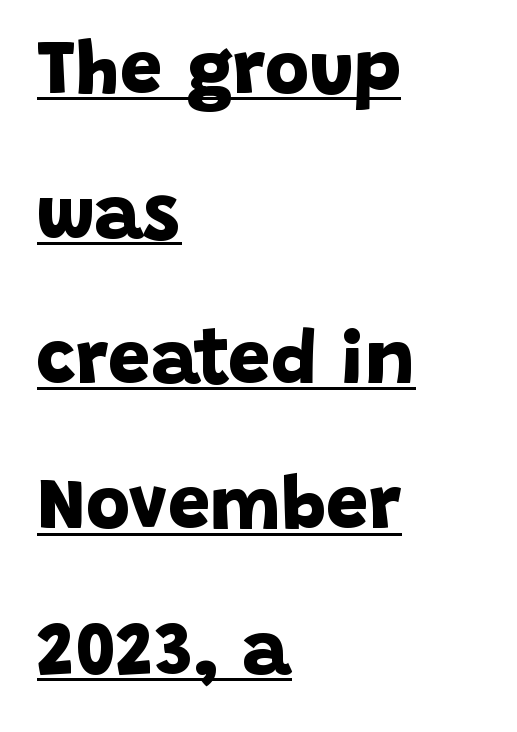
The image shows 76 px bold sans-serif type; set left-aligned, loose line spacing (1.91x), normal letter spacing, underlined; low stroke contrast and a large x-height.
